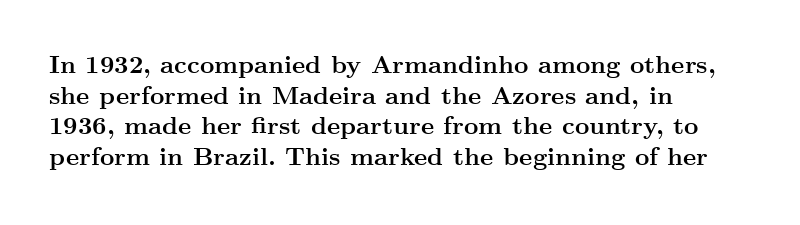
{"italic": "no", "bold": "yes", "underline": "no", "align": "left", "line_spacing_ratio": 1.23, "letter_spacing": "normal", "letter_spacing_em": 0.0, "glyph_px": 25}
